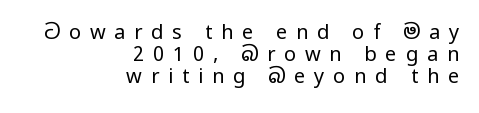
The compositor pushed each line to the right boundary. Vertical stems look standard width or narrower in stroke. Quick note: underline off. The horizontal fit of the characters is loose and conspicuously gappy. If you measured baseline to baseline, you'd find a short distance. In terms of posture, this sample is upright.
